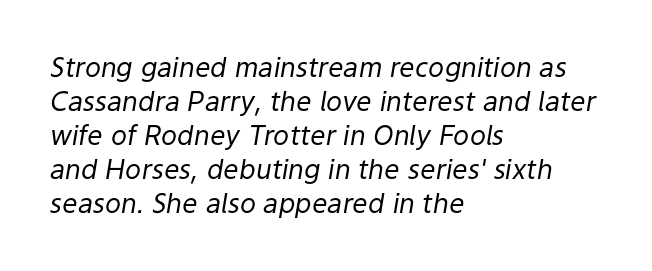
The image shows 27 px text type, italic (leaning right); set left-aligned, normal line spacing (1.26x), normal letter spacing, not underlined.
